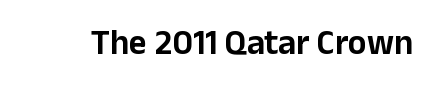
{"serif": "no", "italic": "no", "width": "normal", "stroke_contrast": "low", "x_height": "medium", "monospaced": "no", "underline": "no", "letter_spacing": "normal", "letter_spacing_em": 0.0, "glyph_px": 35}
